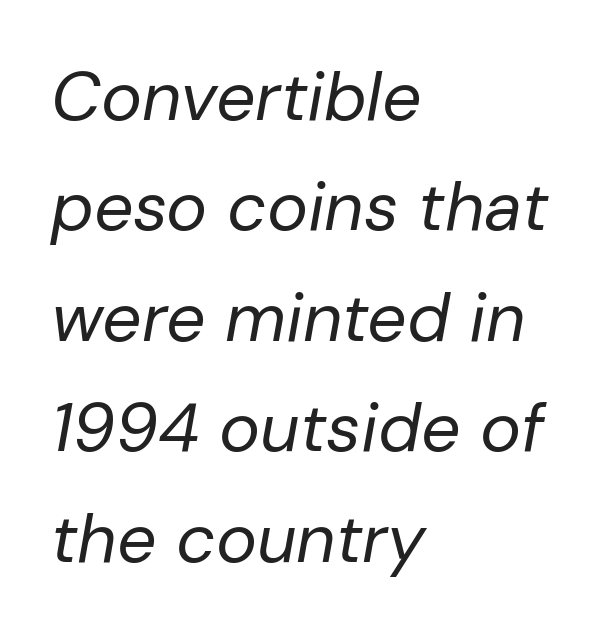
Q: Is the text bold? A: No.
Q: Is the text italic (slanted)? A: Yes, it leans right by about 10 degrees.
Q: Is the text underlined? A: No.
Q: How is the paragraph aligned? A: Left-aligned.
Q: Is the spacing between letters normal or unusually wide? A: Normal.
Q: Is the spacing between lines tight, normal or loose? A: Normal.
Q: Width (condensed, normal, or wide)? A: Normal.
Q: Stroke contrast? A: Low.
Q: x-height? A: Medium.
Q: Monospaced? A: No.
